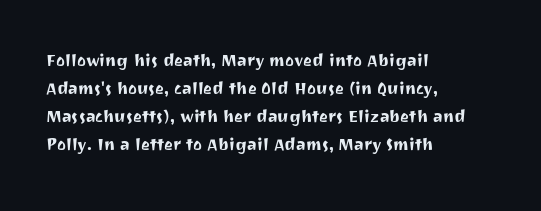
If you measured baseline to baseline, you'd find a middling distance. Descenders are the only things crossing below the line. The lines in this sample share a left origin and differ only in where they stop. Letter spacing: default. Quick note: not italic, upright.
